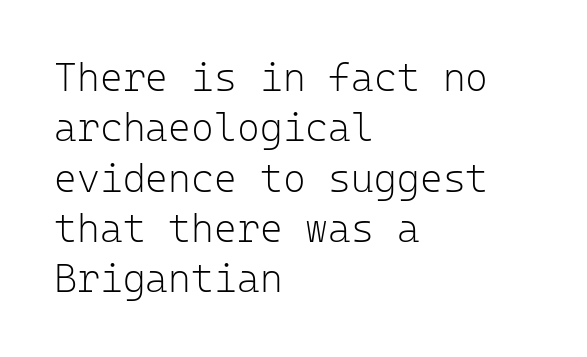
Q: Is the text bold? A: No.
Q: Is the text italic (slanted)? A: No, it is upright.
Q: Is the typeface a serif or a sans-serif typeface? A: Sans-serif.
Q: Is the text underlined? A: No.
Q: How is the paragraph aligned? A: Left-aligned.
Q: Is the spacing between letters normal or unusually wide? A: Normal.
Q: Is the spacing between lines tight, normal or loose? A: Normal.
Q: Width (condensed, normal, or wide)? A: Normal.
Q: Stroke contrast? A: Low.
Q: x-height? A: Medium.
Q: Monospaced? A: Yes.
